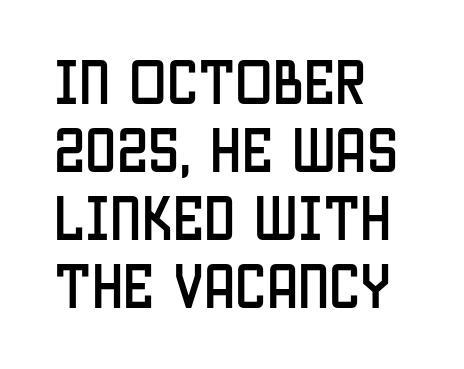
{"serif": "no", "italic": "no", "width": "condensed", "stroke_contrast": "low", "x_height": "large", "monospaced": "no", "underline": "no", "align": "left", "line_spacing": "normal", "line_spacing_ratio": 1.36, "letter_spacing": "normal", "letter_spacing_em": 0.0, "glyph_px": 50}
